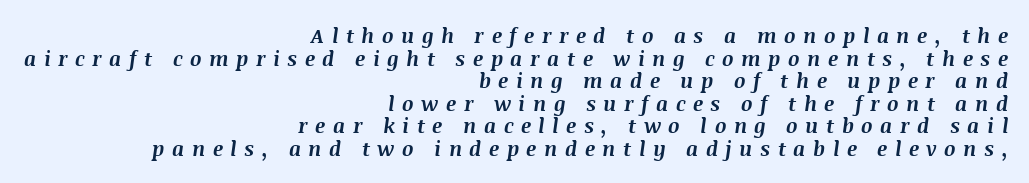
{"italic": "yes", "lean": "right", "slant_degrees": 8, "bold": "yes", "underline": "no", "align": "right", "line_spacing": "tight", "line_spacing_ratio": 1.13, "letter_spacing": "wide", "letter_spacing_em": 0.38, "glyph_px": 20}
